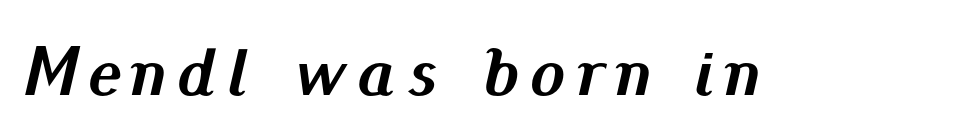
Q: Is the text bold? A: Yes.
Q: Is the text italic (slanted)? A: Yes, it leans right by about 13 degrees.
Q: Is the text underlined? A: No.
Q: Width (condensed, normal, or wide)? A: Normal.
Q: Stroke contrast? A: Medium.
Q: x-height? A: Small.
Q: Monospaced? A: No.
